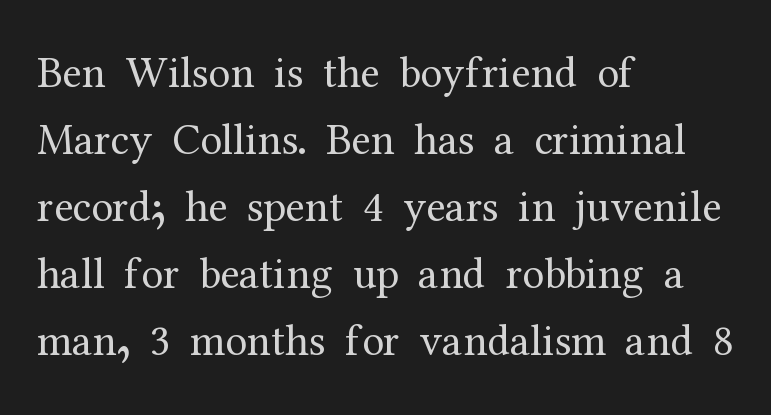
Short note: letters normally spaced. The rendering uses natural spacing where letterforms have individual widths. Where is the straight margin? On the left. Stems and bowls with no extra thickness — not bold. Honestly, there is no underline to notice here at all.
